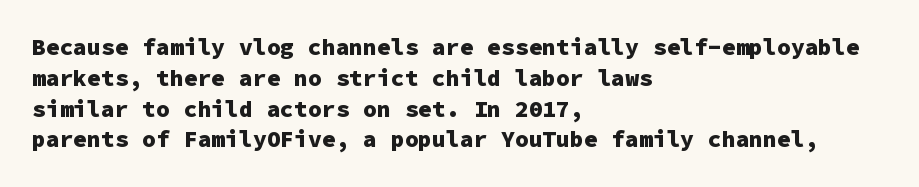
It's the straight-up-and-down kind of type. Descender tails drop into unmarked territory. Weight check: bold — yes, fully. Line beginnings align vertically; line endings do not.
